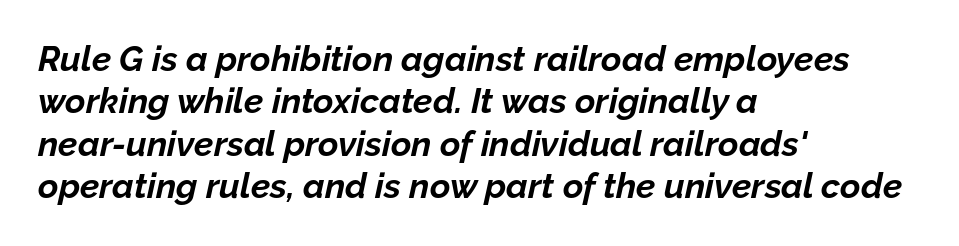
In terms of posture, this sample is oblique. The specimen omits any rule beneath the text block's lines. Letter spacing: default. Spacing verdict: proportional, widths tailored to each character. This sample is left-justified, so line endings fall wherever the words run out.
